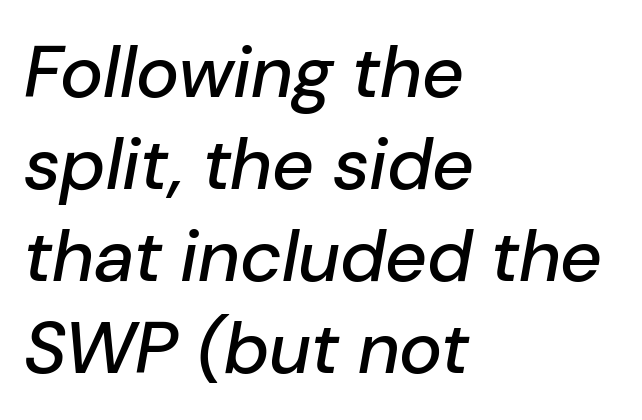
Q: Is the text italic (slanted)? A: Yes, it leans right by about 10 degrees.
Q: Is the text underlined? A: No.
Q: How is the paragraph aligned? A: Left-aligned.
Q: Is the spacing between letters normal or unusually wide? A: Normal.
Q: Is the spacing between lines tight, normal or loose? A: Normal.
Q: Width (condensed, normal, or wide)? A: Normal.
Q: Stroke contrast? A: Low.
Q: x-height? A: Medium.
Q: Monospaced? A: No.
